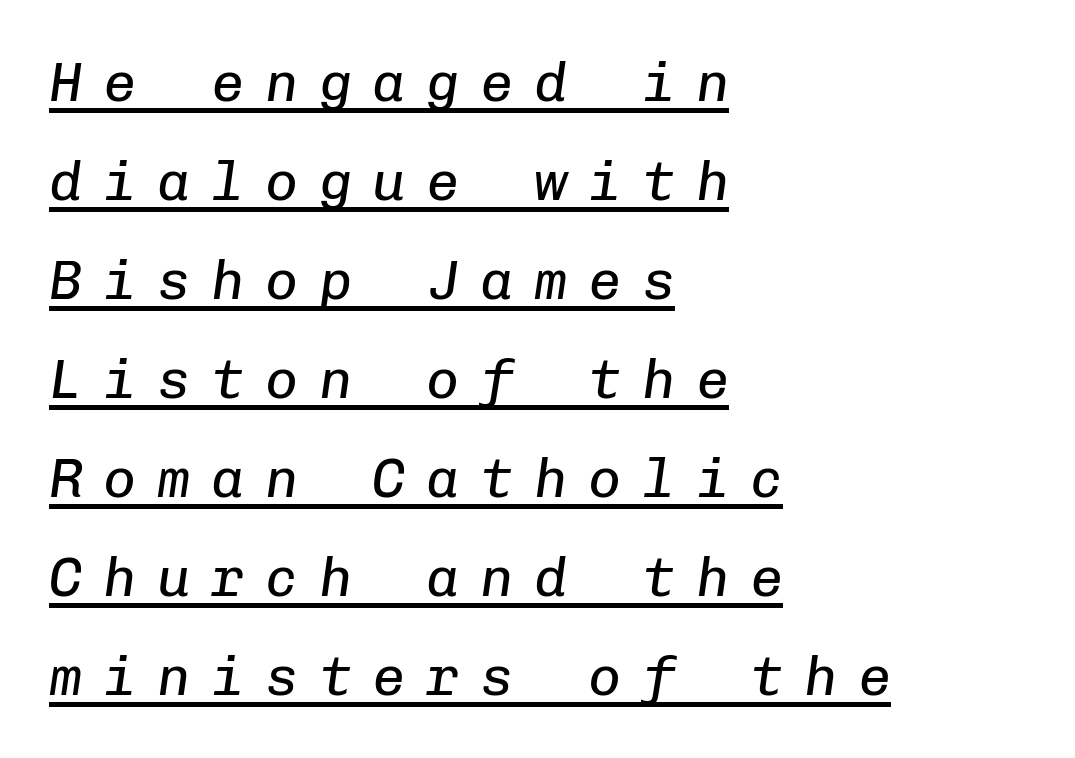
Q: Is the text bold? A: No.
Q: Is the text italic (slanted)? A: Yes, it leans right by about 8 degrees.
Q: Is the text underlined? A: Yes.
Q: How is the paragraph aligned? A: Left-aligned.
Q: Is the spacing between letters normal or unusually wide? A: Unusually wide.
Q: Width (condensed, normal, or wide)? A: Normal.
Q: Stroke contrast? A: Low.
Q: x-height? A: Medium.
Q: Monospaced? A: Yes.
